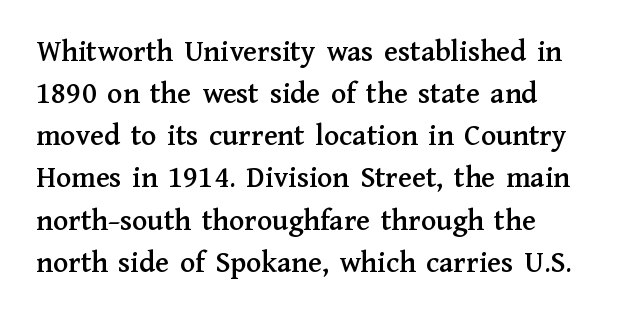
{"serif": "yes", "italic": "no", "width": "normal", "stroke_contrast": "medium", "x_height": "medium", "monospaced": "no", "underline": "no", "align": "left", "line_spacing": "normal", "line_spacing_ratio": 1.36, "letter_spacing": "normal", "letter_spacing_em": 0.0, "glyph_px": 31}
